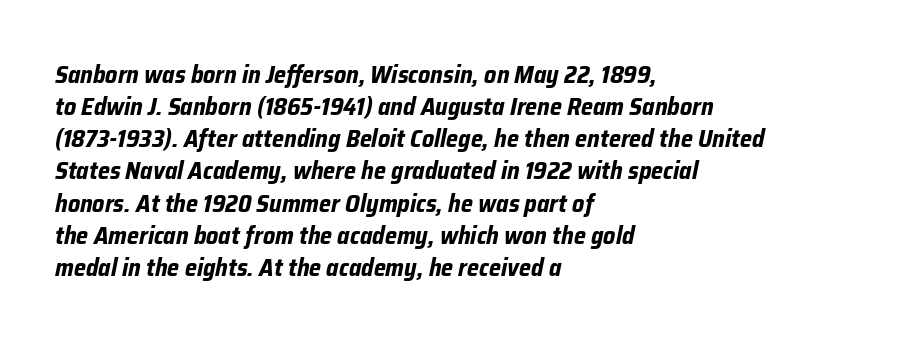
{"italic": "yes", "lean": "right", "slant_degrees": 12, "bold": "yes", "underline": "no", "align": "left", "line_spacing": "normal", "line_spacing_ratio": 1.34, "letter_spacing": "normal", "letter_spacing_em": 0.0, "glyph_px": 24}
